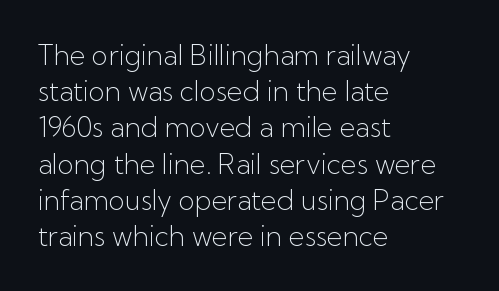
The image shows 27 px text type, upright; set left-aligned, normal line spacing (1.34x), normal letter spacing, not underlined.
